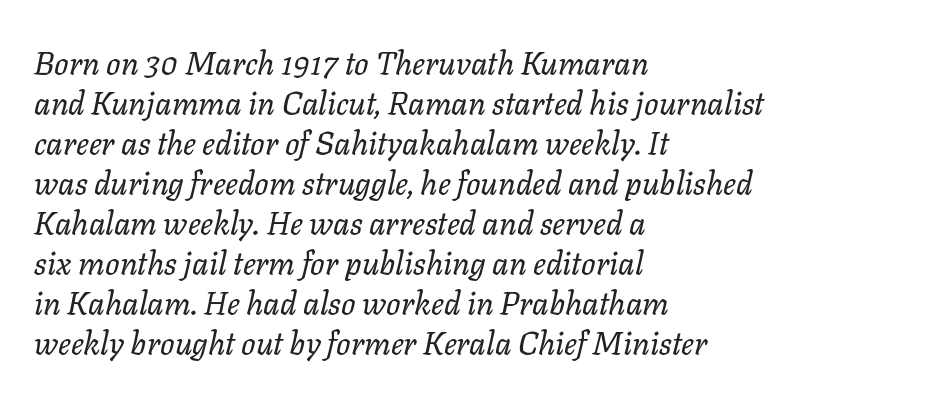
The image shows 32 px regular-weight type, italic (leaning right); set left-aligned, normal line spacing (1.25x), normal letter spacing, not underlined; low stroke contrast and a medium x-height.
